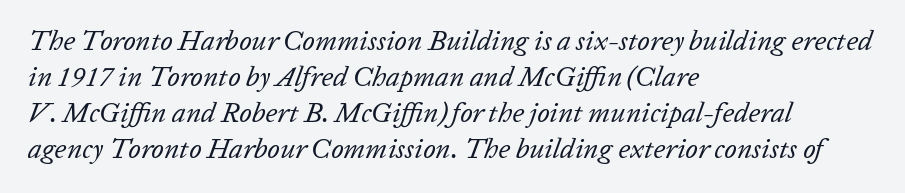
{"italic": "yes", "lean": "right", "slant_degrees": 20, "bold": "no", "weight": "regular", "width": "normal", "stroke_contrast": "low", "x_height": "medium", "monospaced": "no", "underline": "no", "align": "left", "line_spacing": "normal", "line_spacing_ratio": 1.28, "letter_spacing": "normal", "letter_spacing_em": 0.0, "glyph_px": 28}
